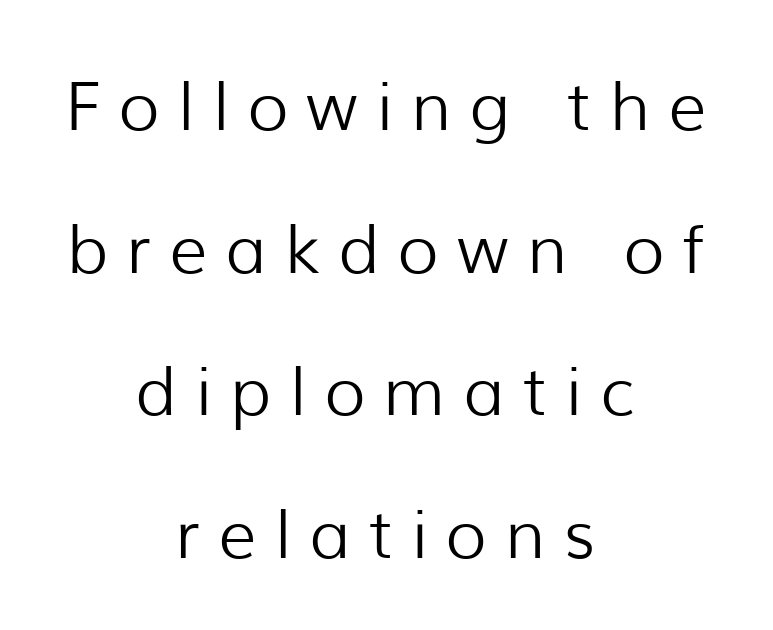
Q: Is the text bold? A: No.
Q: Is the text italic (slanted)? A: No, it is upright.
Q: Is the typeface a serif or a sans-serif typeface? A: Sans-serif.
Q: Is the text underlined? A: No.
Q: How is the paragraph aligned? A: Centered.
Q: Is the spacing between letters normal or unusually wide? A: Unusually wide.
Q: Is the spacing between lines tight, normal or loose? A: Loose.
Q: Width (condensed, normal, or wide)? A: Normal.
Q: Stroke contrast? A: Low.
Q: x-height? A: Medium.
Q: Monospaced? A: No.
